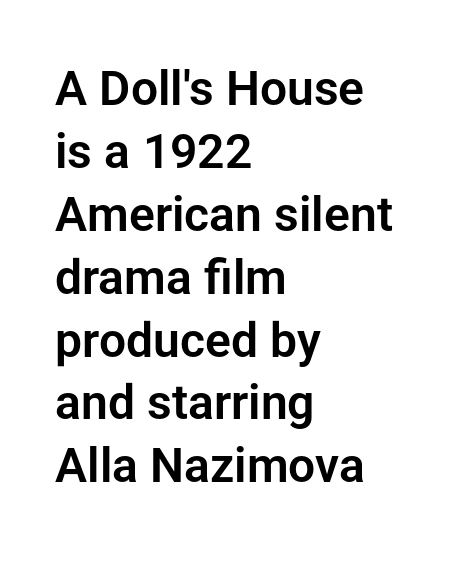
The font's upright variant was chosen for this text. This is sans-serif lettering, the kind often seen on screens and signage. The rendering uses a moderate line-height, typical for paragraphs. Reading down the block, your eye returns to a fixed left position each line. Unmarked baselines from the first word to the last.
